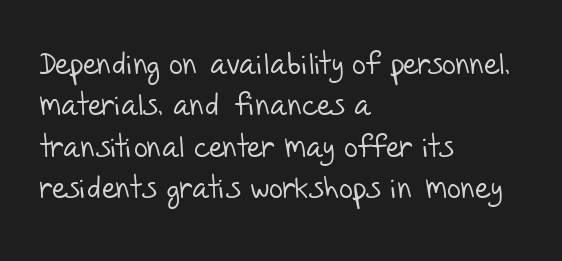
{"serif": "no", "bold": "no", "weight": "light", "width": "normal", "stroke_contrast": "low", "x_height": "large", "monospaced": "no", "underline": "no", "align": "left", "line_spacing": "normal", "line_spacing_ratio": 1.38, "letter_spacing": "normal", "letter_spacing_em": 0.0, "glyph_px": 30}
